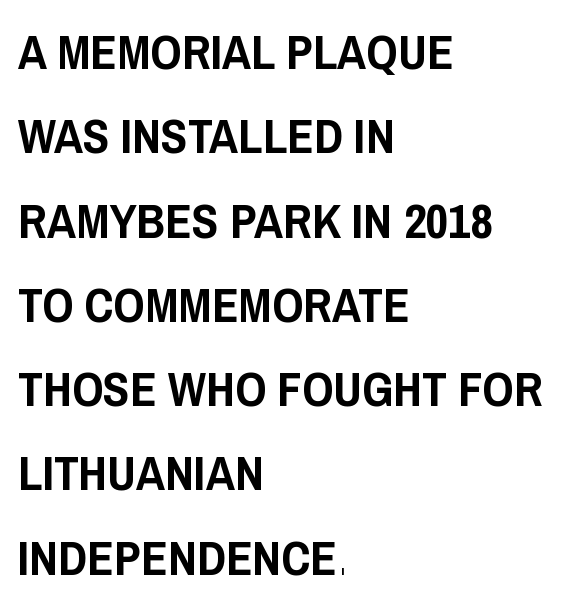
Each word holds together tightly as a unit, with standard inter-letter gaps. All the whitespace from short lines collects on the right. Looks like regular typesetting: each glyph gets only the width it needs. This is roman type, the default non-slanted kind.
